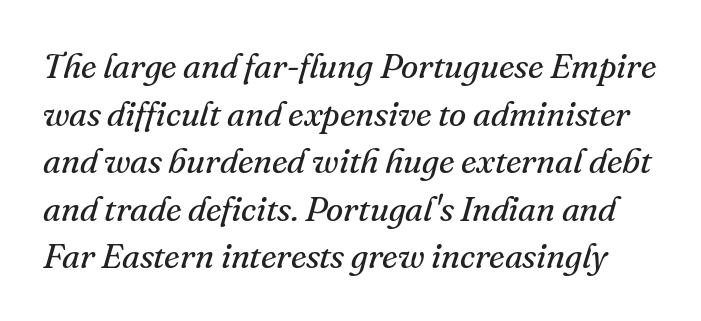
Whoever set this chose a conventional vertical rhythm. Bare-footed words on every line. Does extra space separate the letters? No, they use regular spacing. The letters carry serifs — small finishing strokes at the ends of their stems. The typesetting does not lean heavy: it is not bold. Is this a fixed-width face? No — the glyphs have proportional, varying widths.
